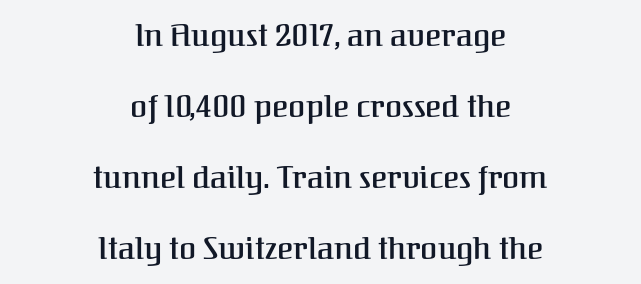
{"serif": "yes", "italic": "no", "width": "normal", "stroke_contrast": "medium", "x_height": "medium", "monospaced": "no", "underline": "no", "align": "center", "line_spacing": "loose", "line_spacing_ratio": 2.29, "letter_spacing": "normal", "letter_spacing_em": 0.0, "glyph_px": 31}
